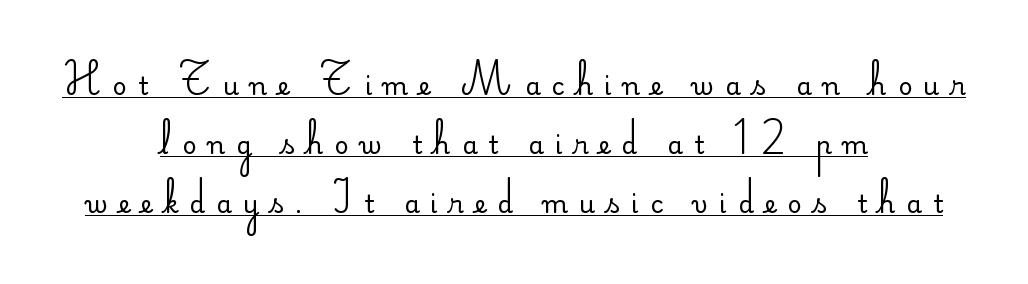
The paragraph shown floats in the horizontal middle. Airy leading. Summary of weight: not heavy and not bold. Caption: lettering with a line underneath. Substantial extra tracking has been applied to these lines.
